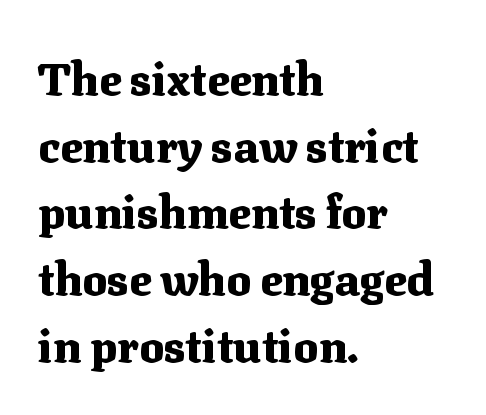
Q: Is the text bold? A: Yes.
Q: Is the text italic (slanted)? A: No, it is upright.
Q: Is the typeface a serif or a sans-serif typeface? A: Serif.
Q: Is the text underlined? A: No.
Q: How is the paragraph aligned? A: Left-aligned.
Q: Is the spacing between letters normal or unusually wide? A: Normal.
Q: Is the spacing between lines tight, normal or loose? A: Normal.
Q: Width (condensed, normal, or wide)? A: Normal.
Q: Stroke contrast? A: Medium.
Q: x-height? A: Medium.
Q: Monospaced? A: No.
